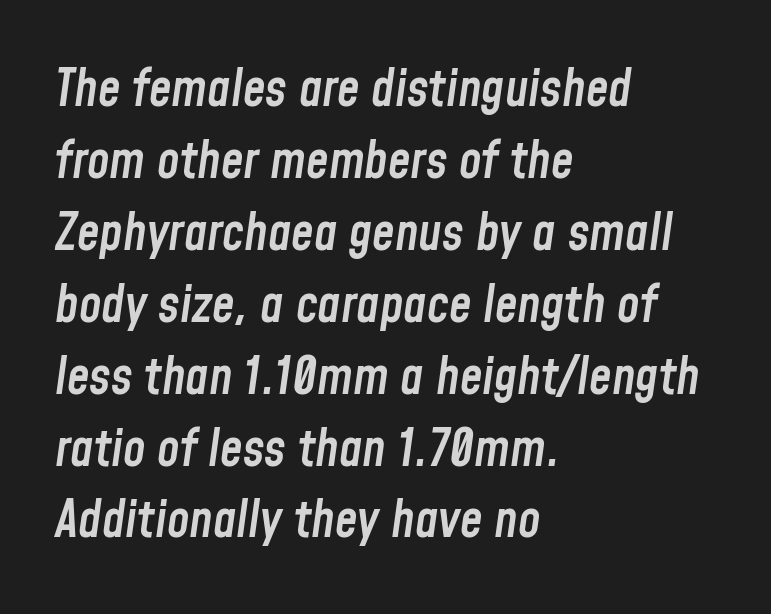
Q: Is the text bold? A: Semi-bold.
Q: Is the text italic (slanted)? A: Yes, it leans right by about 8 degrees.
Q: Is the text underlined? A: No.
Q: How is the paragraph aligned? A: Left-aligned.
Q: Is the spacing between letters normal or unusually wide? A: Normal.
Q: Is the spacing between lines tight, normal or loose? A: Normal.
Q: Width (condensed, normal, or wide)? A: Condensed.
Q: Stroke contrast? A: Low.
Q: x-height? A: Medium.
Q: Monospaced? A: No.
